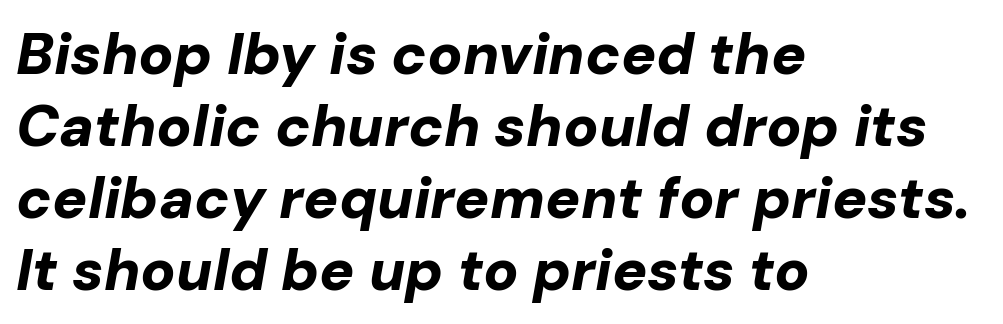
The rendering uses a bold face; every stroke is thick and dark. In terms of posture, this sample is oblique. The rendering keeps characters at their native spacing. Teacher's note: observe the even left margin — that is flush-left alignment. Proportional: the letters do not fall into vertical columns.
